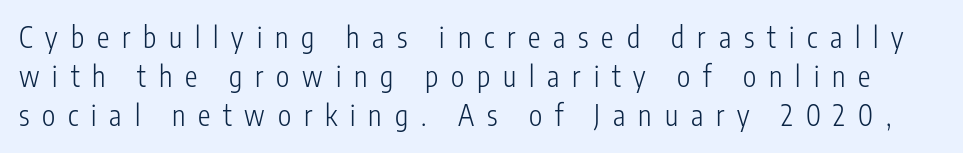
Character widths vary here, with narrow letters taking less room than wide ones. Stems here are at most as thick as an everyday book face. Honestly, the letter spacing is so wide it's the main thing you notice. Does the leading feel generous? No, just average.
